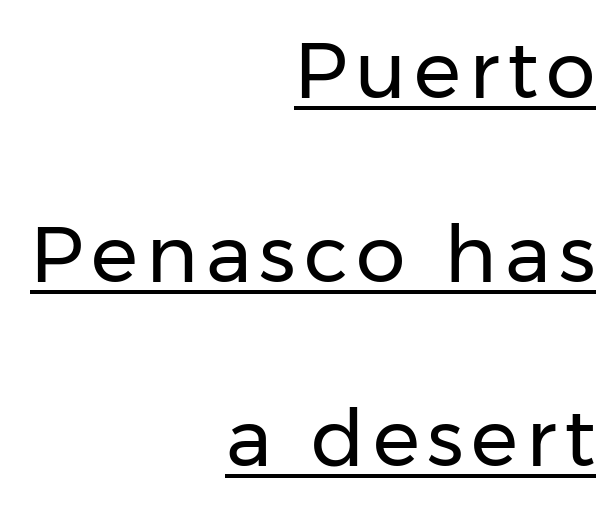
The image shows 79 px regular-weight sans-serif type, upright; set right-aligned, loose line spacing (2.33x), underlined; low stroke contrast and a medium x-height.
